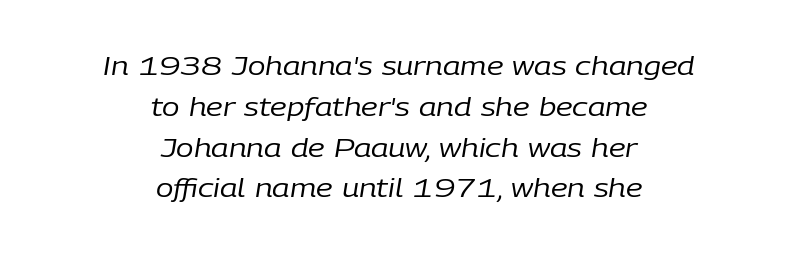
This block has exactly the height ordinary leading produces. Here the glyphs are tracked normally, forming tight word shapes. Both edges are ragged and mirror each other, which tells us the setting is centered. Descenders are the only things crossing below the line. A typesetter would mark this as italic. A quiet, ordinary-to-light weight characterises the typeface.
